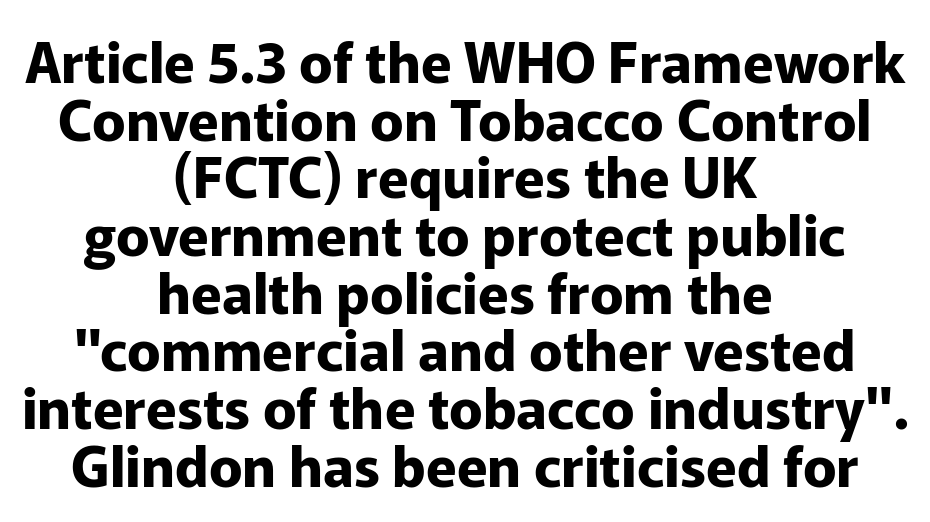
{"serif": "no", "italic": "no", "bold": "yes", "weight": "bold", "width": "normal", "stroke_contrast": "low", "x_height": "medium", "monospaced": "no", "underline": "no", "align": "center", "line_spacing": "tight", "line_spacing_ratio": 1.03, "letter_spacing": "normal", "letter_spacing_em": 0.0, "glyph_px": 56}
